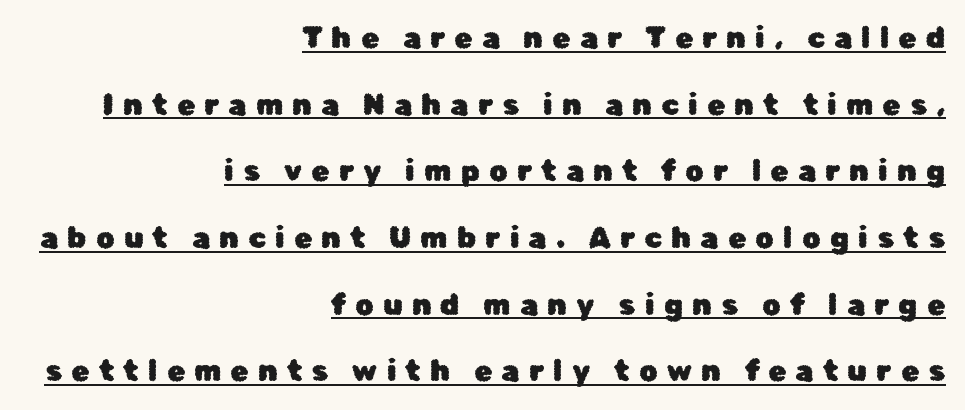
The image shows 29 px sans-serif type, upright; set right-aligned, loose line spacing (2.3x), unusually wide letter spacing (+0.32 em), underlined; low stroke contrast and a medium x-height.
